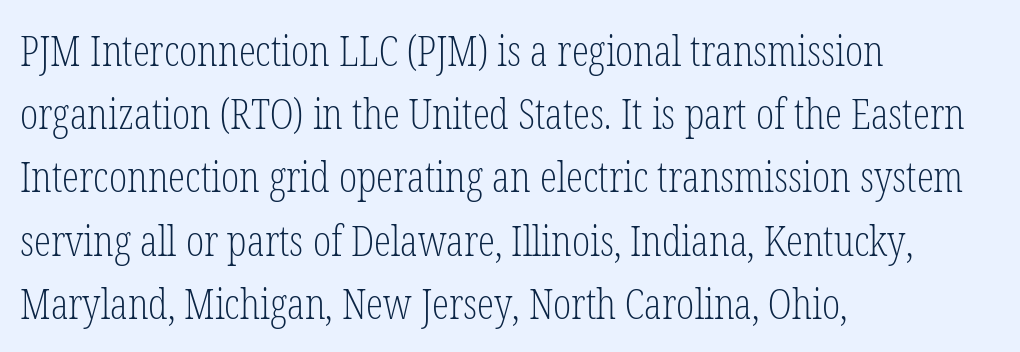
Do the characters align in a grid? No, the font is proportional. Note: serifs present on the glyphs. The tracking reads as untouched default to a designer's eye. A typesetter would call this leading conventional body-copy spacing.
